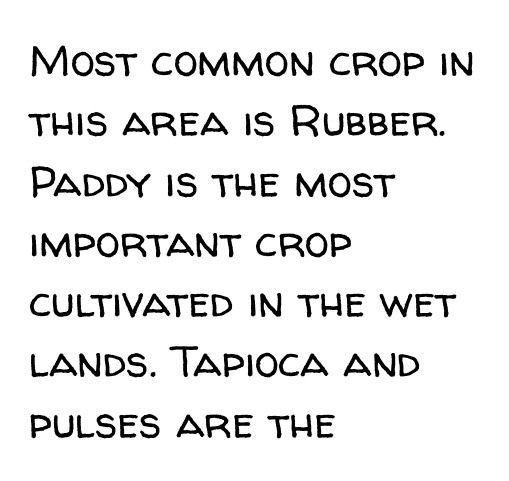
The image shows 44 px regular-weight sans-serif type, upright; set left-aligned, normal line spacing (1.37x), normal letter spacing, not underlined; low stroke contrast and a medium x-height.
